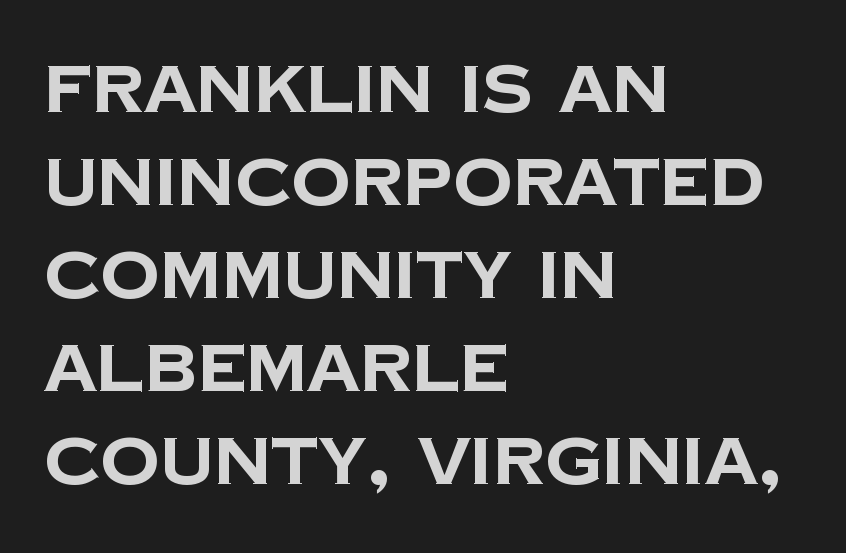
The image shows 66 px bold sans-serif type; set left-aligned, normal line spacing (1.41x), normal letter spacing, not underlined; low stroke contrast and a large x-height.
